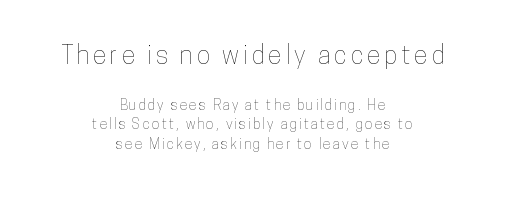
{"italic": "no", "underline": "no", "align": "center", "line_spacing": "normal", "line_spacing_ratio": 1.37, "larger_block": "first", "size_ratio": 1.79, "glyph_px": 25}
